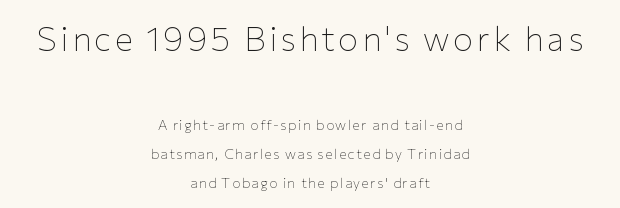
Visually the block forms a symmetrical silhouette, jagged on both flanks. Proportional: the letters do not fall into vertical columns. The strokes carry an ordinary text weight at most. Type size steps down from the first block to the second. In terms of leading, this rendering errs on the spacious side.
